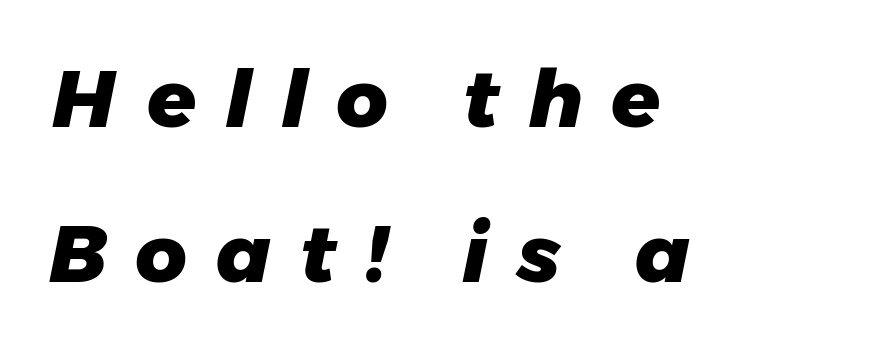
Vertically, the passage feels expansive, rows floating well apart. Compared with an ordinary text face, these strokes are far heavier — a full bold. No word sits above an underline. The type is letterspaced generously, with wide tracking. The font's italic variant was chosen for this text. Each letter keeps its own natural width here, so spacing adapts to shape.
